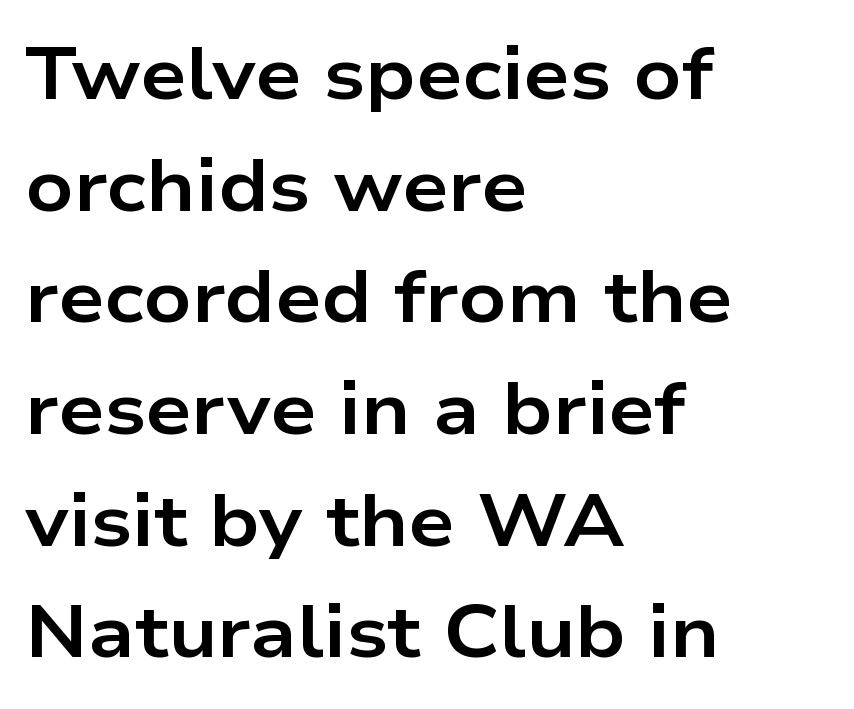
Q: Is the text bold? A: Yes.
Q: Is the text italic (slanted)? A: No, it is upright.
Q: Is the typeface a serif or a sans-serif typeface? A: Sans-serif.
Q: Is the text underlined? A: No.
Q: How is the paragraph aligned? A: Left-aligned.
Q: Is the spacing between letters normal or unusually wide? A: Normal.
Q: Is the spacing between lines tight, normal or loose? A: Normal.
Q: Width (condensed, normal, or wide)? A: Wide.
Q: Stroke contrast? A: Low.
Q: x-height? A: Medium.
Q: Monospaced? A: No.
